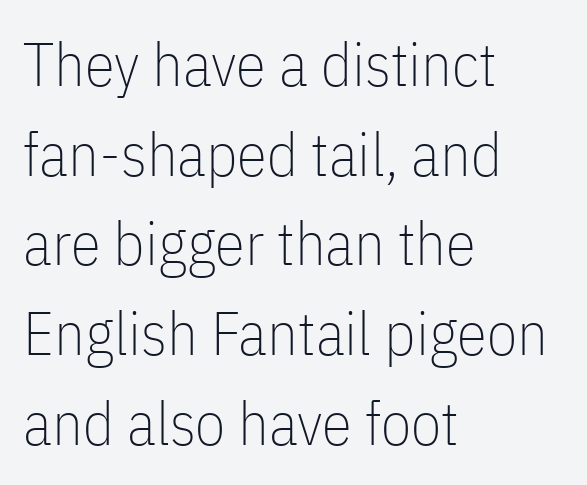
Look at the tracking — it's just the regular setting, nothing added. Weight: regular or lighter. No italicization has been applied; the sample stays upright. Reading down the column, the eye jumps a familiar distance to each next line. Plain, unruled lines of type.
